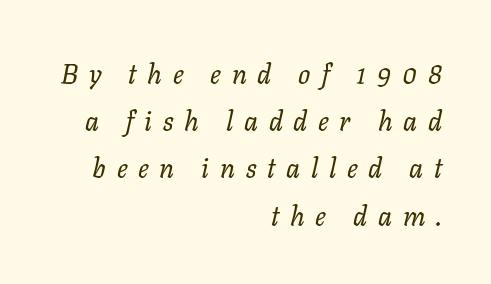
The face looks like a standard text weight, possibly lighter. This sample uses an oblique cut, with every glyph tilted off the vertical. This rendering features lettering with no underline. The rendering anchors every line to the right-hand side.
